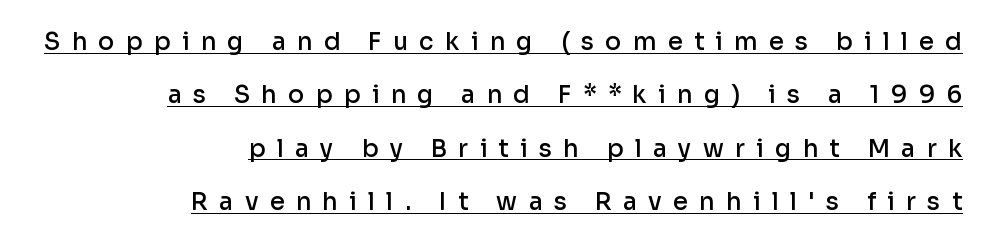
{"italic": "no", "bold": "semi", "underline": "yes", "align": "right", "line_spacing": "loose", "line_spacing_ratio": 2.22, "letter_spacing": "wide", "letter_spacing_em": 0.47, "glyph_px": 24}
